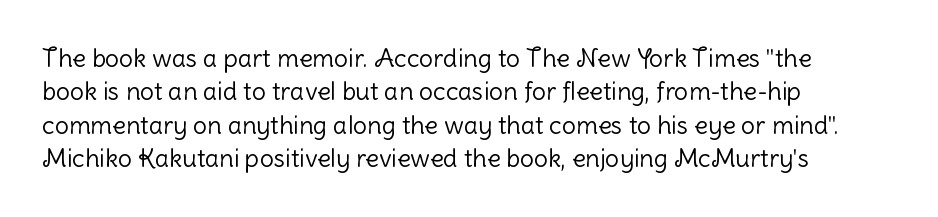
Q: Is the text bold? A: No.
Q: Is the text italic (slanted)? A: No, it is upright.
Q: Is the text underlined? A: No.
Q: How is the paragraph aligned? A: Left-aligned.
Q: Is the spacing between letters normal or unusually wide? A: Normal.
Q: Is the spacing between lines tight, normal or loose? A: Normal.
